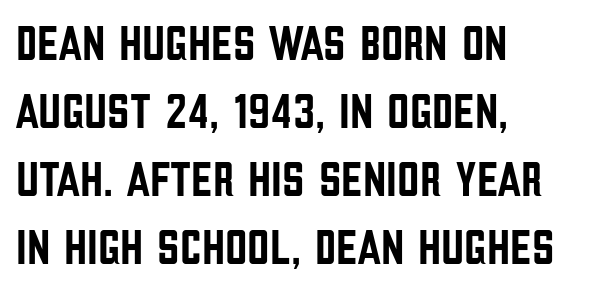
The image shows 49 px condensed sans-serif type, upright; set left-aligned, normal line spacing (1.39x), normal letter spacing, not underlined; low stroke contrast and a large x-height.
